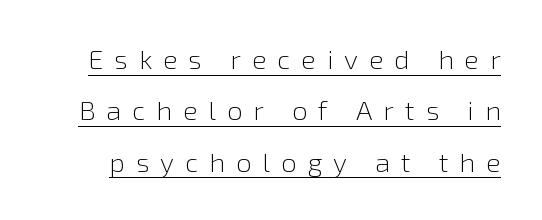
Q: Is the text bold? A: No.
Q: Is the text italic (slanted)? A: No, it is upright.
Q: Is the text underlined? A: Yes.
Q: Is the spacing between letters normal or unusually wide? A: Unusually wide.
Q: Is the spacing between lines tight, normal or loose? A: Loose.
